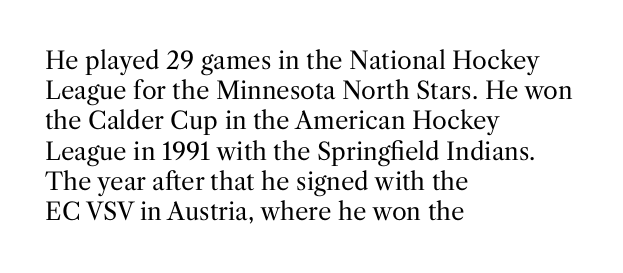
{"italic": "no", "bold": "no", "underline": "no", "align": "left", "line_spacing": "normal", "line_spacing_ratio": 1.26, "letter_spacing": "normal", "letter_spacing_em": 0.0, "glyph_px": 24}
